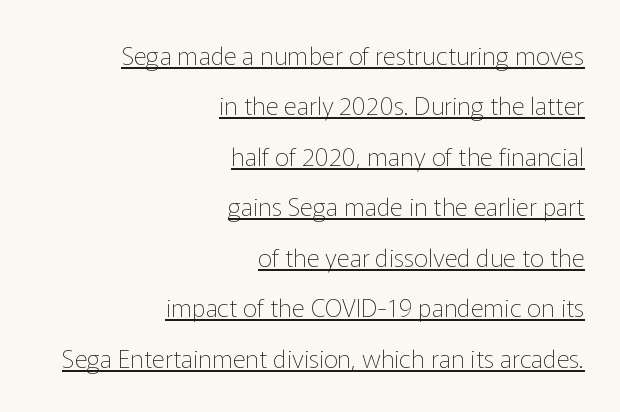
The image shows 25 px text type, upright; set right-aligned, loose line spacing (2.02x), normal letter spacing, underlined.
